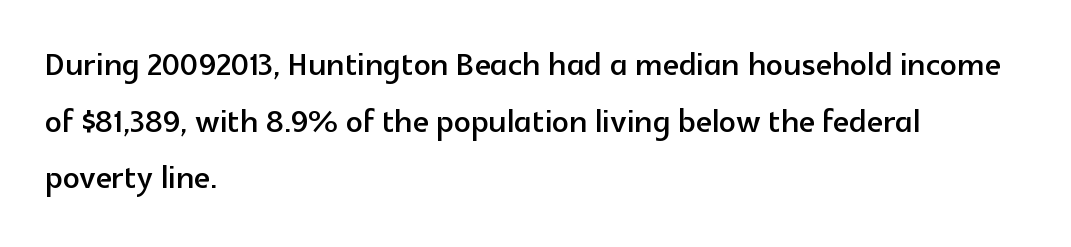
{"serif": "no", "italic": "no", "width": "normal", "x_height": "medium", "monospaced": "no", "underline": "no", "align": "left", "line_spacing": "normal", "line_spacing_ratio": 1.35, "letter_spacing": "normal", "letter_spacing_em": 0.0, "glyph_px": 42}
